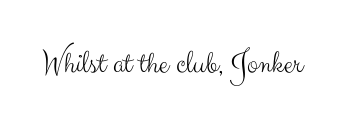
The image shows 33 px light sans-serif type; set normal letter spacing, not underlined; medium stroke contrast and a small x-height.
